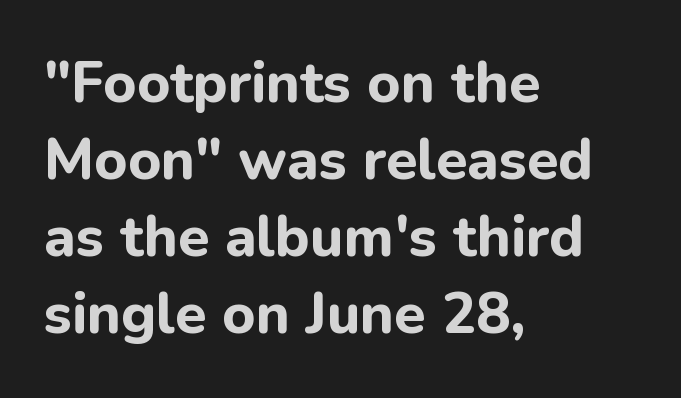
The image shows 57 px bold sans-serif type, upright; set left-aligned, normal line spacing (1.35x), normal letter spacing, not underlined; low stroke contrast and a medium x-height.
